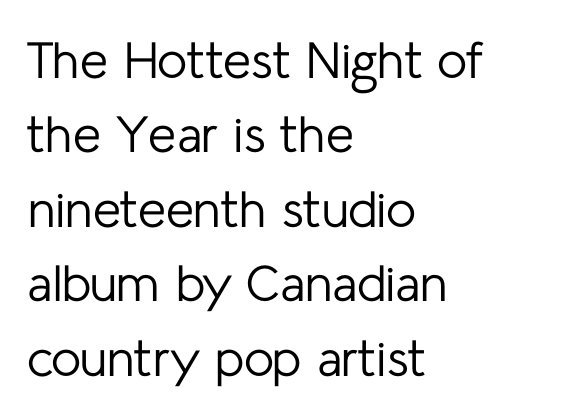
This sample has the flowing, uneven cadence of proportional lettering. Nothing sits at the stroke ends, so this counts as sans-serif. The tracking reads as untouched default to a designer's eye. Casual observation: everything's shoved over to the left.
